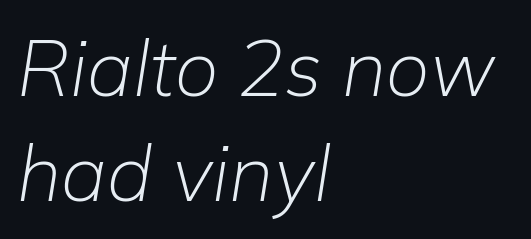
The image shows 78 px light type, italic (leaning right); set left-aligned, normal line spacing (1.35x), normal letter spacing, not underlined; low stroke contrast and a medium x-height.
